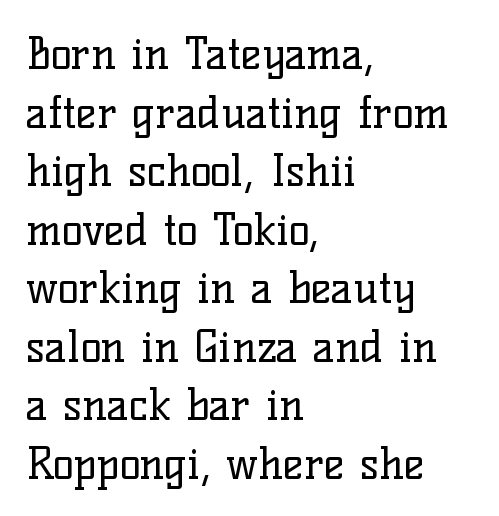
The characters display serif detailing at their extremities. When letters stand straight like this, we call the style roman or upright. Spacing verdict: proportional, widths tailored to each character. The passage shown stacks its lines at a standard gap. Check under the words: just untouched page. A student would call this left alignment; a typographer would say flush left, rag right.
